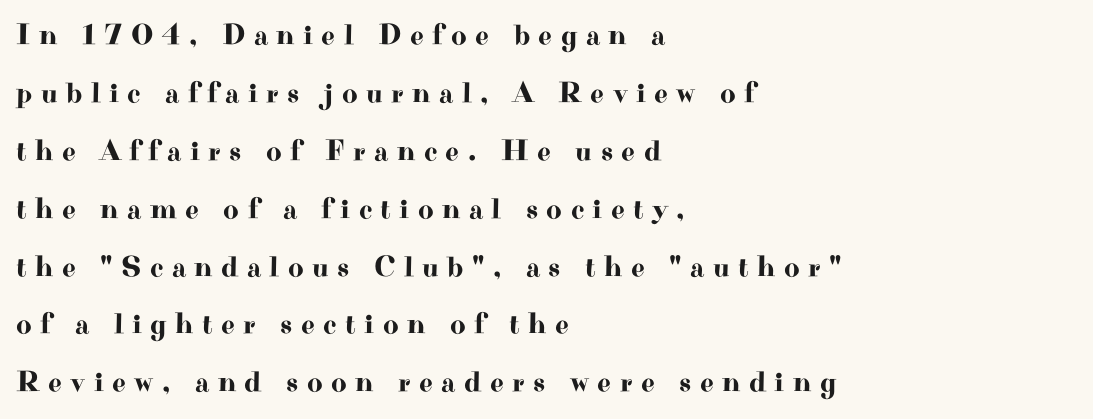
The image shows 30 px wide serif type, upright; set left-aligned, loose line spacing (1.93x), unusually wide letter spacing (+0.28 em), not underlined; high stroke contrast and a small x-height.
